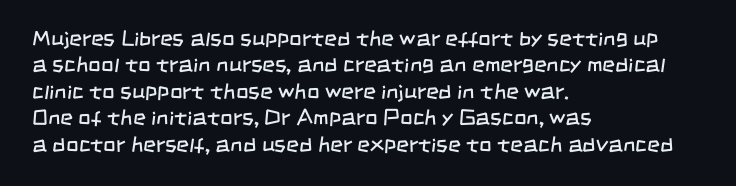
{"bold": "no", "underline": "no", "align": "left", "line_spacing_ratio": 1.2, "letter_spacing": "normal", "letter_spacing_em": 0.0, "glyph_px": 22}
